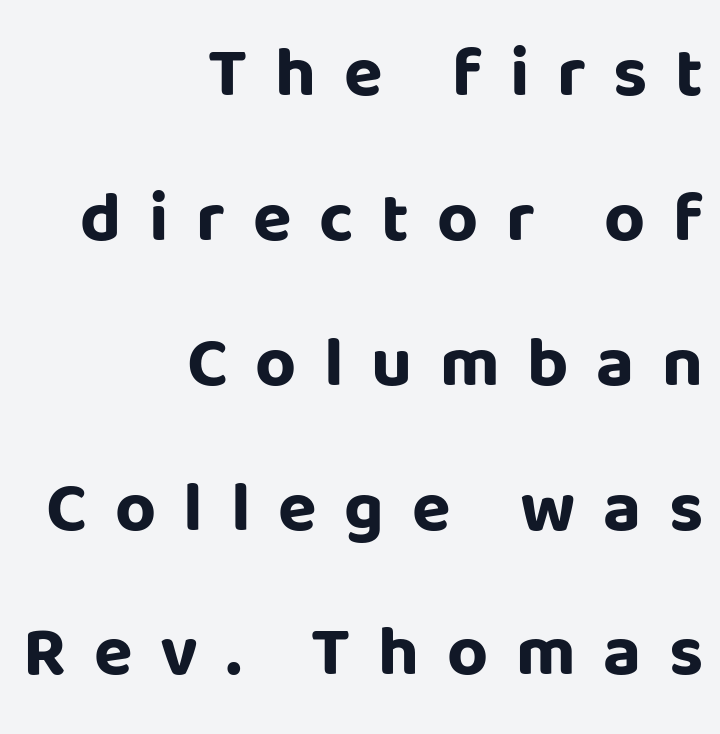
Q: Is the text bold? A: Yes.
Q: Is the text italic (slanted)? A: No, it is upright.
Q: Is the typeface a serif or a sans-serif typeface? A: Sans-serif.
Q: Is the text underlined? A: No.
Q: How is the paragraph aligned? A: Right-aligned.
Q: Is the spacing between letters normal or unusually wide? A: Unusually wide.
Q: Is the spacing between lines tight, normal or loose? A: Loose.
Q: Width (condensed, normal, or wide)? A: Normal.
Q: Stroke contrast? A: Low.
Q: x-height? A: Large.
Q: Monospaced? A: No.
